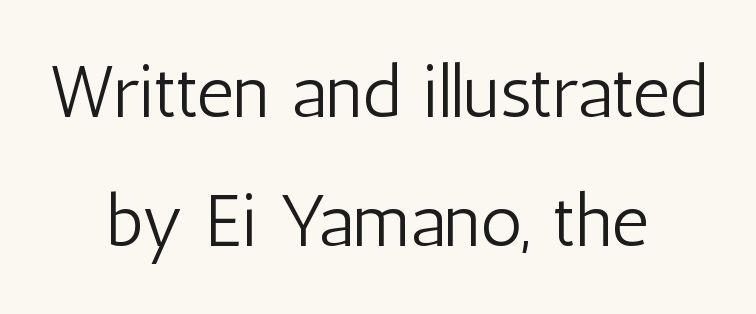
The image shows 73 px light, condensed sans-serif type, upright; set centered, line spacing 1.77x, normal letter spacing, not underlined; low stroke contrast and a medium x-height.
